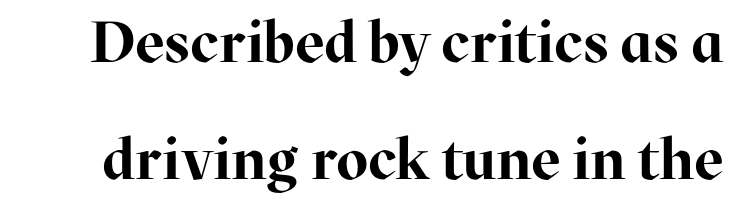
Q: Is the text bold? A: Yes.
Q: Is the text italic (slanted)? A: No, it is upright.
Q: Is the typeface a serif or a sans-serif typeface? A: Serif.
Q: Is the text underlined? A: No.
Q: Is the spacing between letters normal or unusually wide? A: Normal.
Q: Is the spacing between lines tight, normal or loose? A: Loose.
Q: Width (condensed, normal, or wide)? A: Normal.
Q: Stroke contrast? A: High.
Q: x-height? A: Medium.
Q: Monospaced? A: No.
